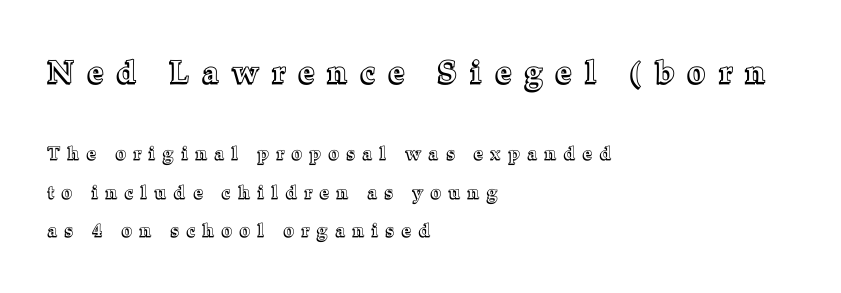
Q: Is the text italic (slanted)? A: No, it is upright.
Q: Is the text underlined? A: No.
Q: How is the paragraph aligned? A: Left-aligned.
Q: Is the spacing between letters normal or unusually wide? A: Unusually wide.
Q: Is the spacing between lines tight, normal or loose? A: Loose.
Q: Which block of text is set in a larger size, the first (top) or the second (bottom)? A: The first (top) one.
Q: Width (condensed, normal, or wide)? A: Normal.
Q: x-height? A: Medium.
Q: Monospaced? A: No.
